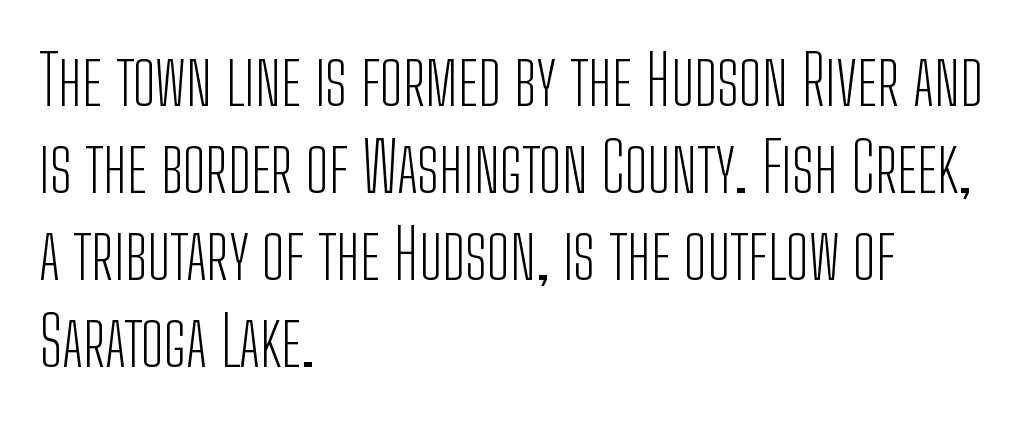
Q: Is the text bold? A: No.
Q: Is the text italic (slanted)? A: No, it is upright.
Q: Is the typeface a serif or a sans-serif typeface? A: Sans-serif.
Q: Is the text underlined? A: No.
Q: How is the paragraph aligned? A: Left-aligned.
Q: Is the spacing between letters normal or unusually wide? A: Normal.
Q: Is the spacing between lines tight, normal or loose? A: Normal.
Q: Width (condensed, normal, or wide)? A: Condensed.
Q: Stroke contrast? A: Low.
Q: x-height? A: Medium.
Q: Monospaced? A: No.
